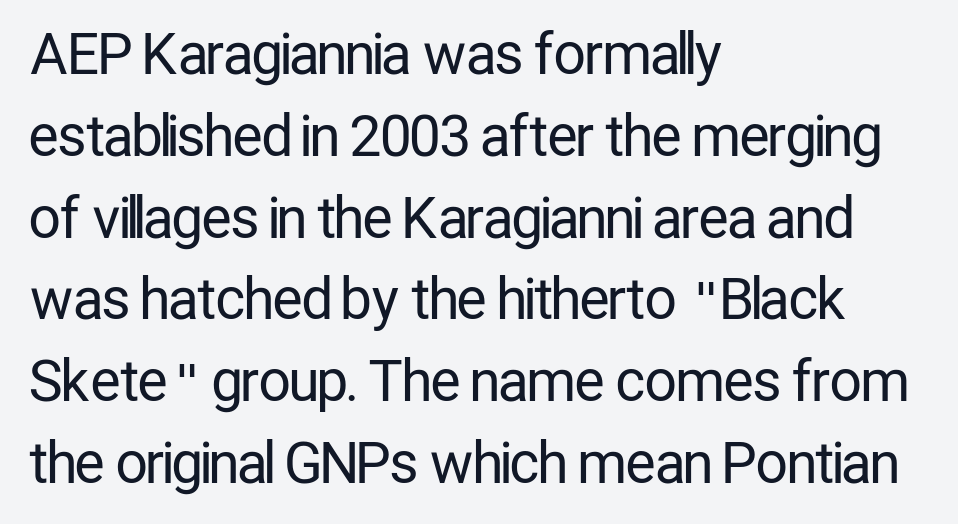
Here the glyphs are tracked normally, forming tight word shapes. No word sits above an underline. The face looks like a standard text weight, possibly lighter. This sample uses a sans-serif face. The typesetter chose a ragged-right arrangement here.
